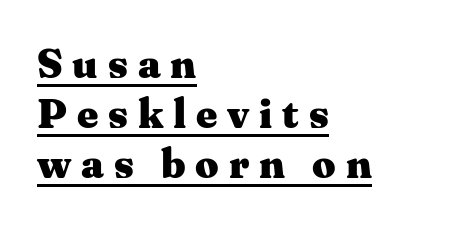
{"serif": "yes", "italic": "no", "bold": "yes", "weight": "heavy", "width": "wide", "stroke_contrast": "medium", "x_height": "medium", "monospaced": "no", "underline": "yes", "align": "left", "line_spacing_ratio": 1.22, "letter_spacing": "wide", "letter_spacing_em": 0.24, "glyph_px": 41}
